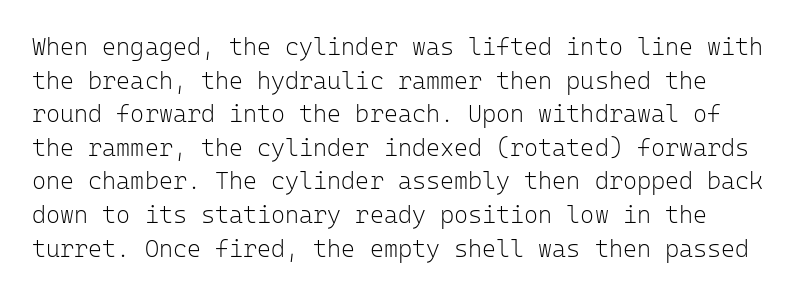
The letters look calm and open, with moderate or lighter stems. Evenly set lines give the paragraph a standard silhouette. The rendering keeps characters at their native spacing. This is roman type, the default non-slanted kind. Glance below the letters and you will spot only blank space.
